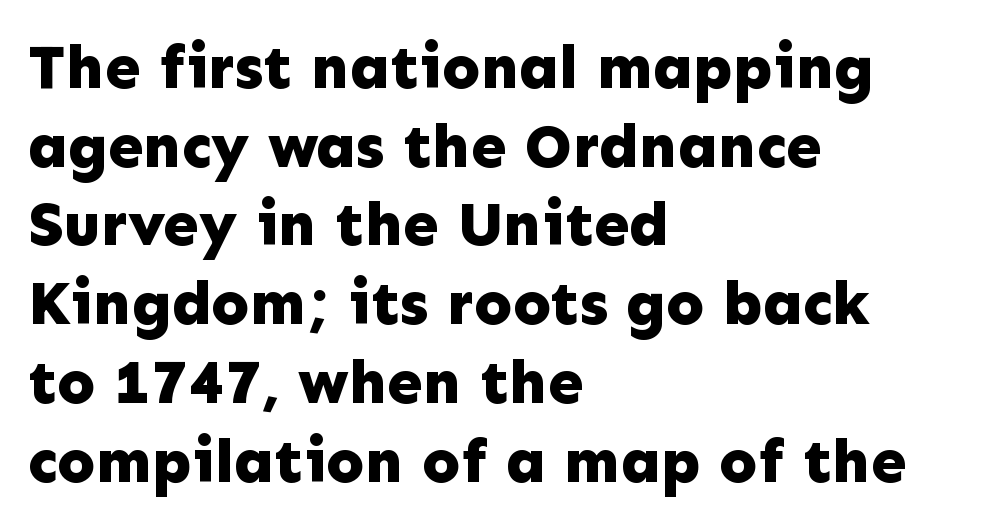
The image shows 63 px bold sans-serif type, upright; set left-aligned, normal line spacing (1.25x), normal letter spacing, not underlined; low stroke contrast and a medium x-height.
